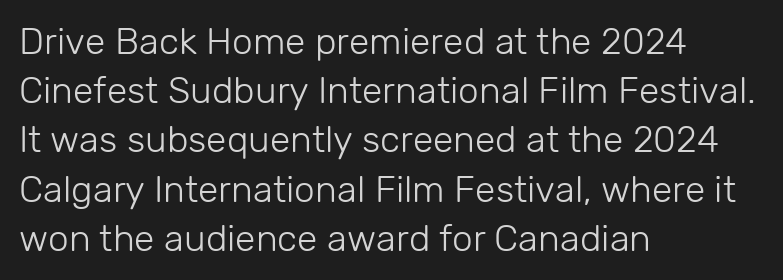
{"serif": "no", "italic": "no", "bold": "no", "weight": "light", "width": "normal", "stroke_contrast": "low", "x_height": "medium", "monospaced": "no", "underline": "no", "align": "left", "line_spacing": "normal", "line_spacing_ratio": 1.33, "letter_spacing": "normal", "letter_spacing_em": 0.0, "glyph_px": 37}
